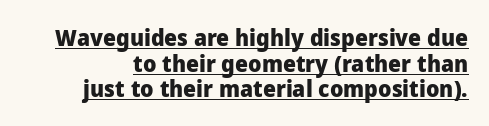
Plenty of ink on the page — the face is bold. The horizontal fit of the characters is conventional and even. Emphasis is given by a line drawn under the lettering. This sample trades vertical openness for compactness between lines. Ordinary non-slanted type is in use.
